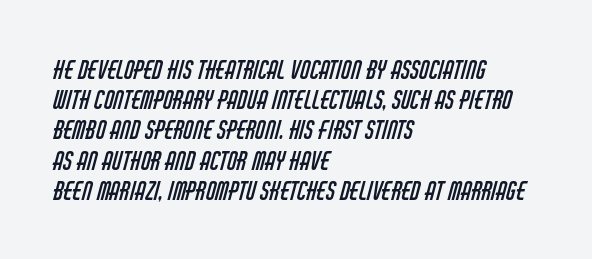
This sample is left-justified, so line endings fall wherever the words run out. A bare baseline throughout the passage. Glyph-to-glyph distance matches everyday printed text. Think standard paragraph weight, or any step lighter than that.
